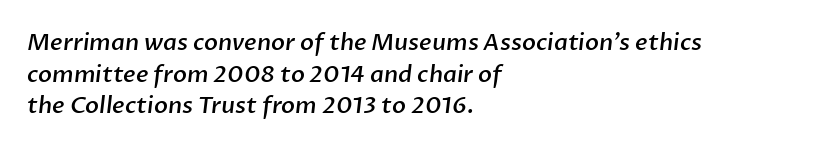
Q: Is the text bold? A: Semi-bold.
Q: Is the text underlined? A: No.
Q: How is the paragraph aligned? A: Left-aligned.
Q: Is the spacing between letters normal or unusually wide? A: Normal.
Q: Is the spacing between lines tight, normal or loose? A: Normal.
